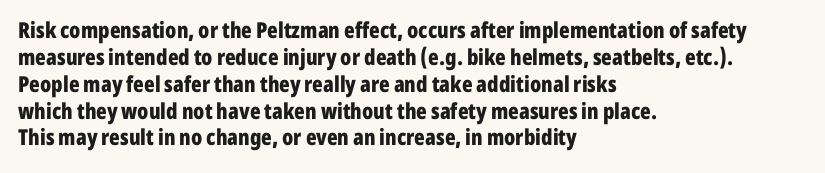
{"italic": "no", "bold": "yes", "underline": "no", "align": "left", "line_spacing_ratio": 1.22, "letter_spacing": "normal", "letter_spacing_em": 0.0, "glyph_px": 22}
